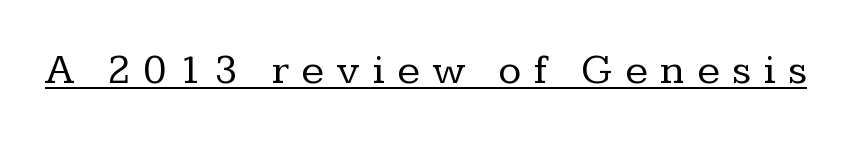
The image shows 42 px regular-weight serif type, upright; set unusually wide letter spacing (+0.3 em), underlined; low stroke contrast and a medium x-height.
